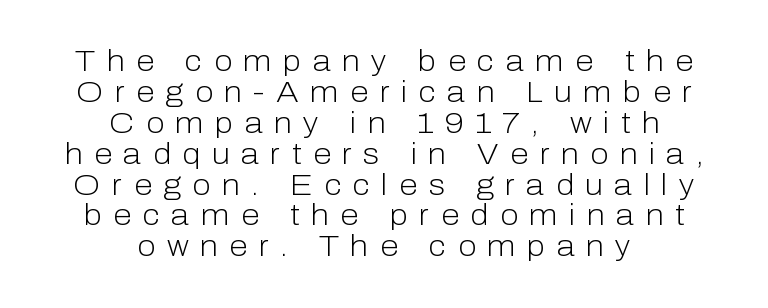
The image shows 30 px light sans-serif type, upright; set centered, tight line spacing (1.03x), unusually wide letter spacing (+0.38 em), not underlined; low stroke contrast and a medium x-height.
